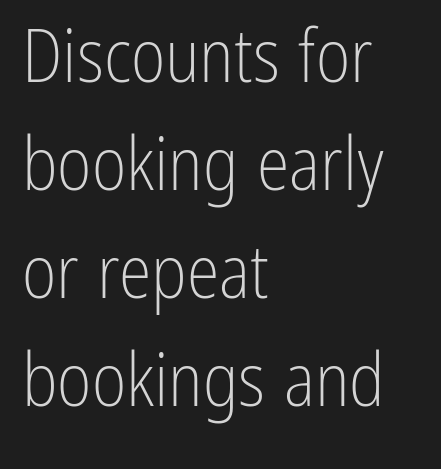
The strip under each line holds only bare page. A typesetter would label this face a sans. Line starts are locked; line ends wander. A light-to-regular cut is what we see here.
